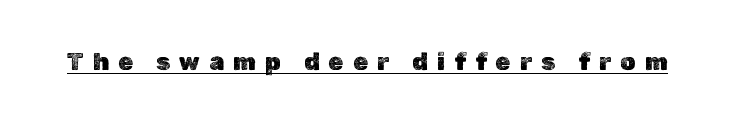
The image shows 24 px text type, upright; set unusually wide letter spacing (+0.38 em), underlined.
